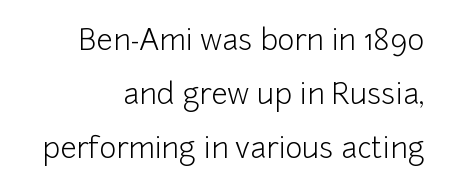
Q: Is the text bold? A: No.
Q: Is the text italic (slanted)? A: No, it is upright.
Q: Is the typeface a serif or a sans-serif typeface? A: Sans-serif.
Q: Is the text underlined? A: No.
Q: How is the paragraph aligned? A: Right-aligned.
Q: Is the spacing between letters normal or unusually wide? A: Normal.
Q: Width (condensed, normal, or wide)? A: Normal.
Q: Stroke contrast? A: Low.
Q: x-height? A: Medium.
Q: Monospaced? A: No.
